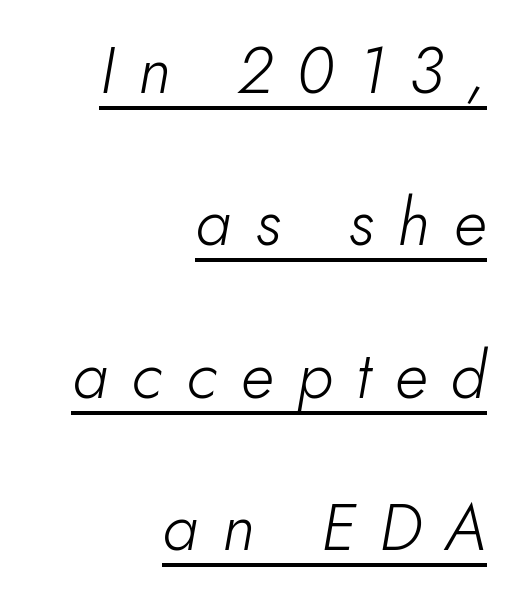
The rag falls on the left side of this text block. The glyphs look as if they've been sheared to an angle. Beneath each row of characters lies a ruled line. Compared with typical paragraphs, the rows here are farther apart.
